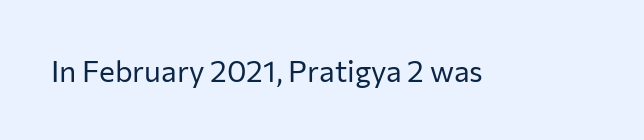
Q: Is the text bold? A: No.
Q: Is the text italic (slanted)? A: No, it is upright.
Q: Is the typeface a serif or a sans-serif typeface? A: Sans-serif.
Q: Is the text underlined? A: No.
Q: Is the spacing between letters normal or unusually wide? A: Normal.
Q: Width (condensed, normal, or wide)? A: Normal.
Q: Stroke contrast? A: Low.
Q: x-height? A: Medium.
Q: Monospaced? A: No.
